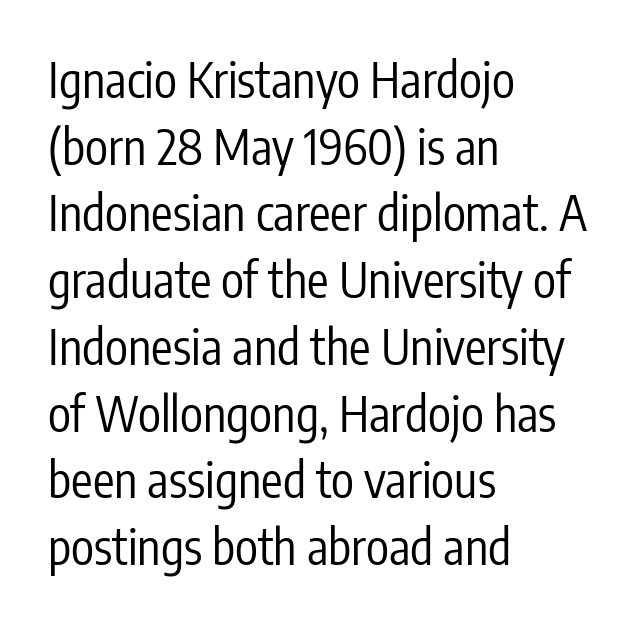
The image shows 48 px regular-weight, condensed sans-serif type, upright; set left-aligned, normal line spacing (1.39x), normal letter spacing, not underlined; low stroke contrast and a medium x-height.
